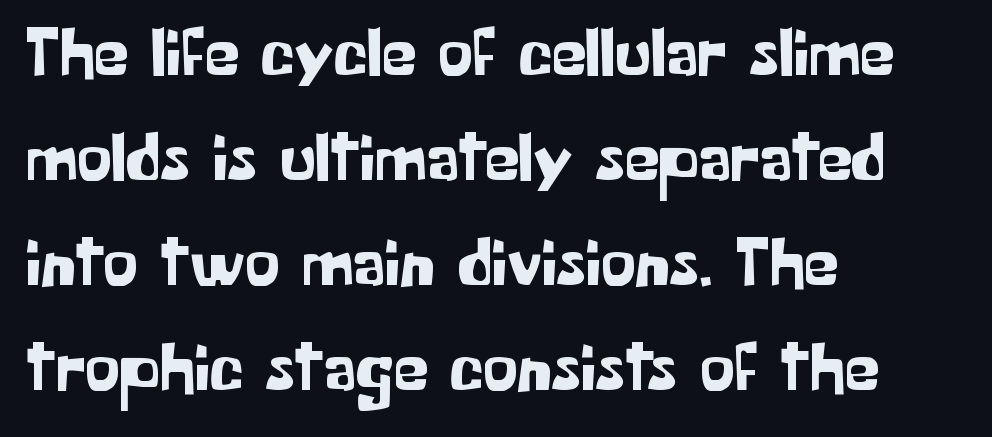
The image shows 69 px sans-serif type, upright; set left-aligned, normal line spacing (1.52x), normal letter spacing, not underlined; low stroke contrast and a medium x-height.
